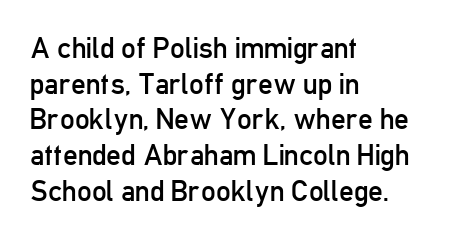
The image shows 29 px regular-weight, condensed sans-serif type, upright; set left-aligned, line spacing 1.23x, normal letter spacing, not underlined; low stroke contrast and a medium x-height.
